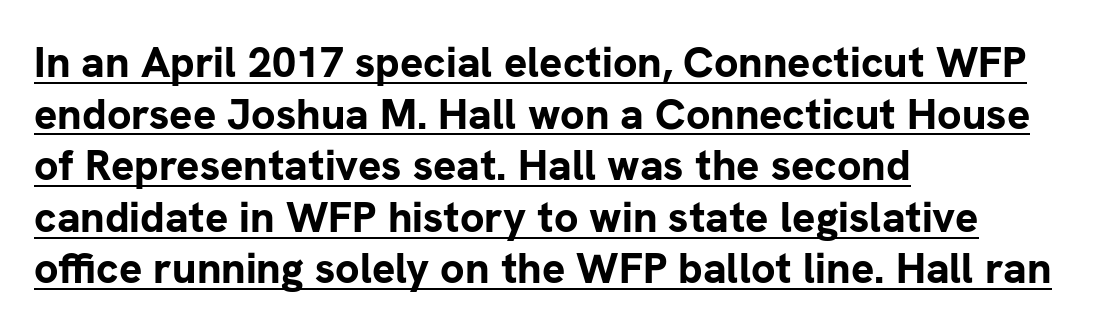
{"serif": "no", "italic": "no", "bold": "yes", "weight": "bold", "width": "normal", "stroke_contrast": "low", "x_height": "medium", "monospaced": "no", "underline": "yes", "align": "left", "line_spacing_ratio": 1.2, "letter_spacing": "normal", "letter_spacing_em": 0.0, "glyph_px": 43}
